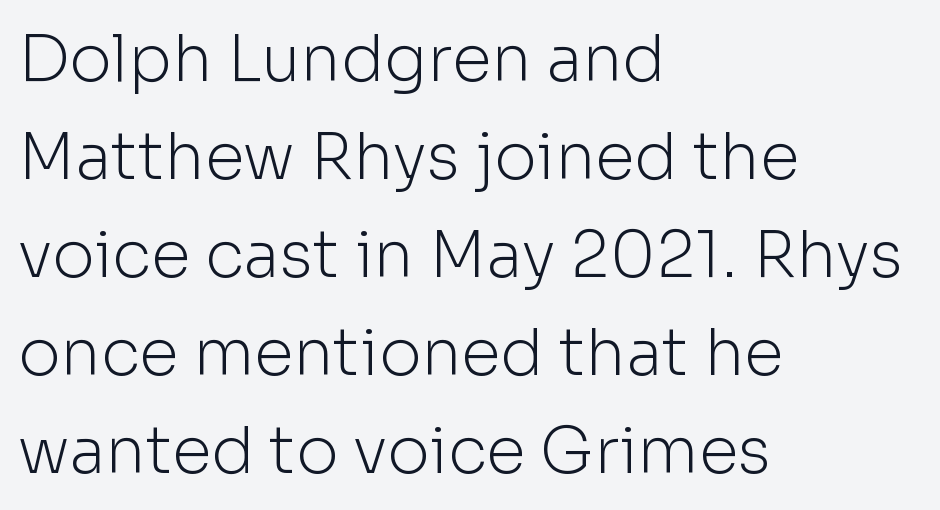
Think of a printed novel: that variable character pitch is what you see here. A student would call this left alignment; a typographer would say flush left, rag right. This reads as an unemphasized weight, regular at the heaviest. The lines sit at an ordinary, default distance from one another. Just letters on the line, the space beneath them empty.
